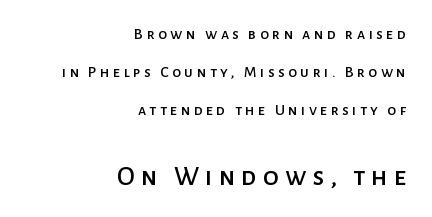
In terms of letterspacing, this is a distinctly airy, spread setting. Is there much room between lines? Yes — plenty of vertical air separates them. Descenders hang freely into open space. Compared with a flush-left layout, this one pins lines to the opposite, right side.
